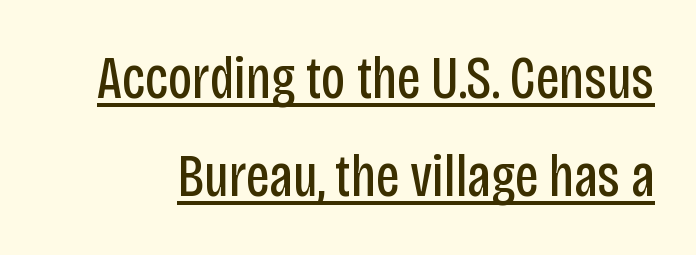
Q: Is the text bold? A: No.
Q: Is the text italic (slanted)? A: No, it is upright.
Q: Is the typeface a serif or a sans-serif typeface? A: Sans-serif.
Q: Is the text underlined? A: Yes.
Q: Is the spacing between letters normal or unusually wide? A: Normal.
Q: Is the spacing between lines tight, normal or loose? A: Normal.
Q: Width (condensed, normal, or wide)? A: Condensed.
Q: Stroke contrast? A: Low.
Q: x-height? A: Large.
Q: Monospaced? A: No.
